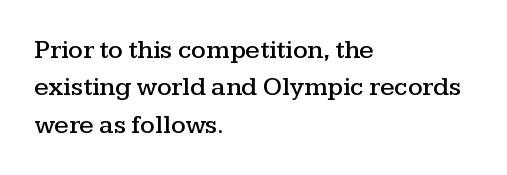
The image shows 26 px text type, upright; set left-aligned, normal line spacing (1.44x), normal letter spacing, not underlined.
